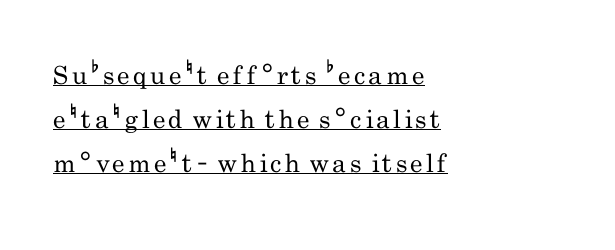
Underlining? Definitely there. Stroke mass is kept to a normal reading level or below. Alignment: flush left. Unlike italic type, these characters show no tilt at all.
